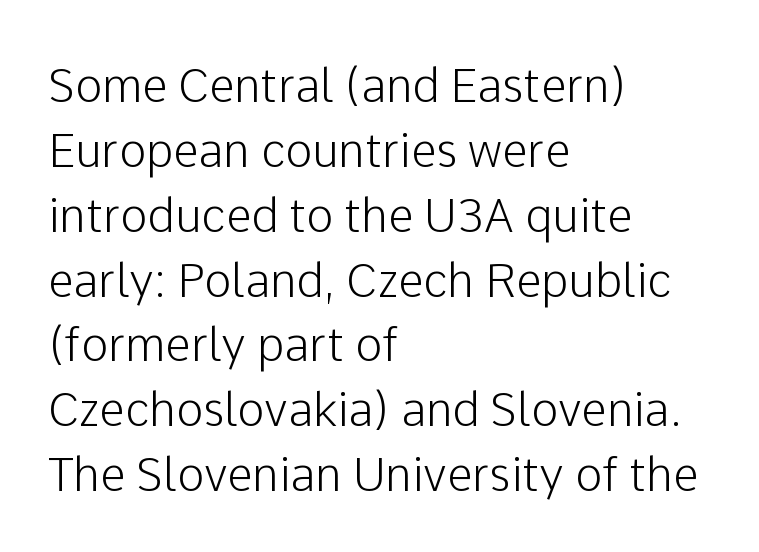
{"serif": "no", "italic": "no", "width": "normal", "stroke_contrast": "low", "x_height": "medium", "monospaced": "no", "underline": "no", "align": "left", "line_spacing": "normal", "line_spacing_ratio": 1.41, "letter_spacing": "normal", "letter_spacing_em": 0.0, "glyph_px": 46}
